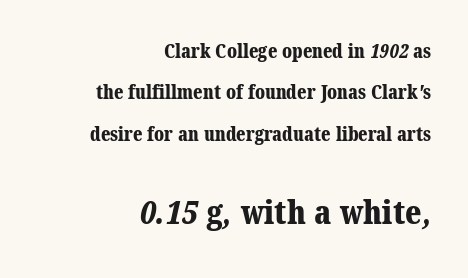
This rendering employs a face with finishing strokes, i.e., a serif. No word sits above an underline. Between one letter and the next there's only the usual sliver of space. Does the weight exceed regular? Yes, all the way to bold.
